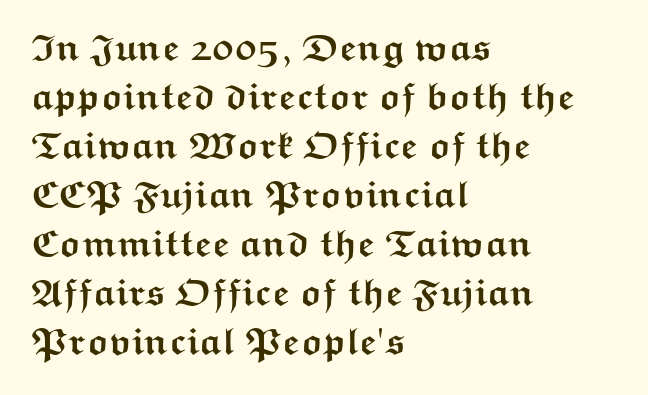
Words appear dense and cohesive because spacing is normal. The specimen reads as upright at a glance. Interline gaps are of average width in this sample. Visually the block forms a straight wall on the left and a jagged coastline on the right. In terms of letterform style, serifs are entirely absent. The strokes are fattened all the way to bold.
